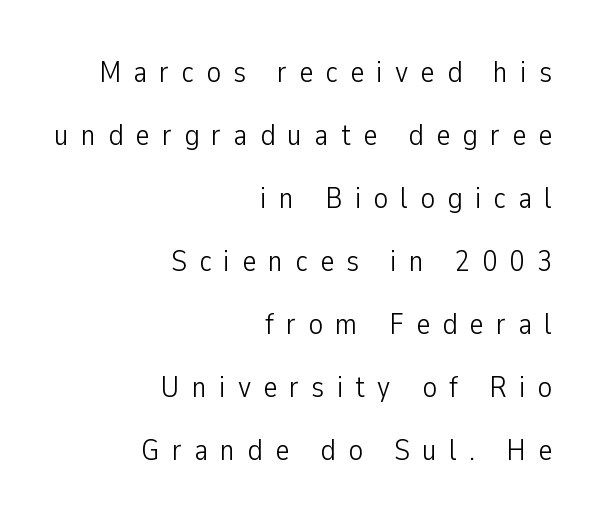
The image shows 30 px light, condensed sans-serif type, upright; set right-aligned, loose line spacing (2.1x), unusually wide letter spacing (+0.41 em), not underlined; low stroke contrast and a medium x-height.
